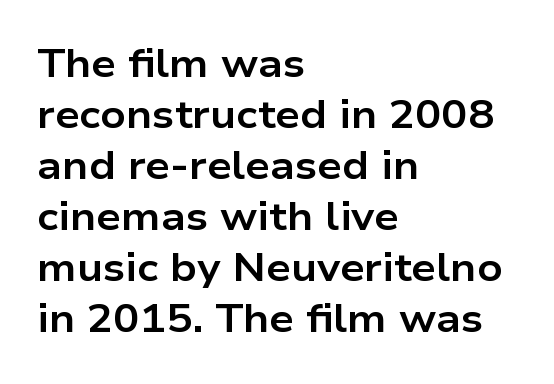
Q: Is the text bold? A: Yes.
Q: Is the text italic (slanted)? A: No, it is upright.
Q: Is the typeface a serif or a sans-serif typeface? A: Sans-serif.
Q: Is the text underlined? A: No.
Q: How is the paragraph aligned? A: Left-aligned.
Q: Is the spacing between letters normal or unusually wide? A: Normal.
Q: Is the spacing between lines tight, normal or loose? A: Normal.
Q: Width (condensed, normal, or wide)? A: Wide.
Q: Stroke contrast? A: Low.
Q: x-height? A: Medium.
Q: Monospaced? A: No.
